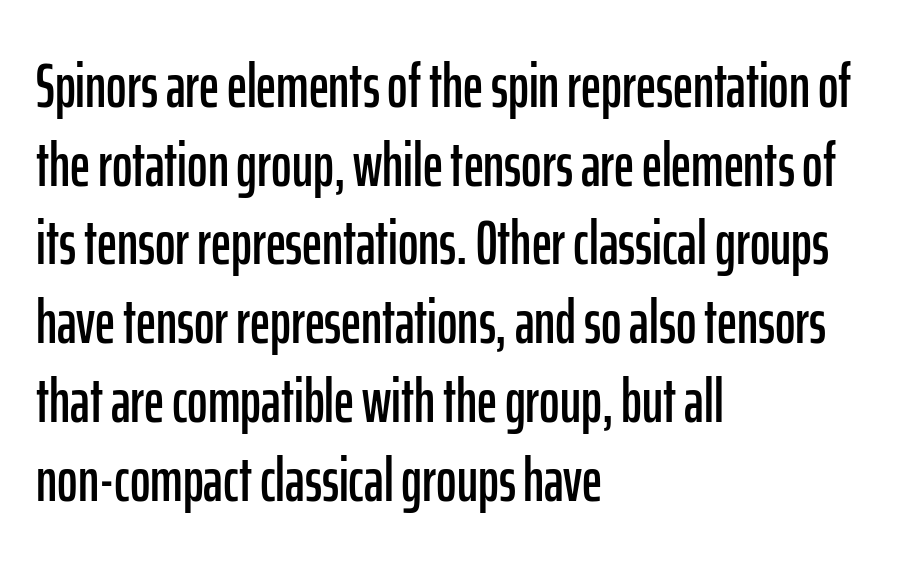
Q: Is the text italic (slanted)? A: No, it is upright.
Q: Is the typeface a serif or a sans-serif typeface? A: Sans-serif.
Q: Is the text underlined? A: No.
Q: How is the paragraph aligned? A: Left-aligned.
Q: Is the spacing between letters normal or unusually wide? A: Normal.
Q: Is the spacing between lines tight, normal or loose? A: Normal.
Q: Width (condensed, normal, or wide)? A: Condensed.
Q: Stroke contrast? A: Low.
Q: x-height? A: Medium.
Q: Monospaced? A: No.
